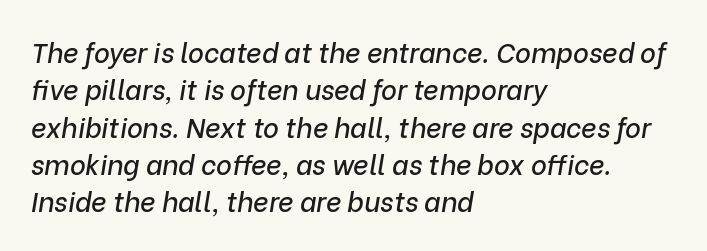
Q: Is the text italic (slanted)? A: Yes, it leans right by about 9 degrees.
Q: Is the text underlined? A: No.
Q: How is the paragraph aligned? A: Left-aligned.
Q: Is the spacing between letters normal or unusually wide? A: Normal.
Q: Is the spacing between lines tight, normal or loose? A: Normal.
